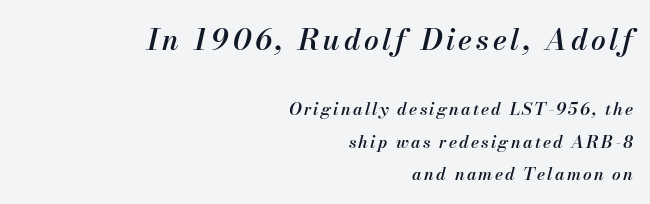
Q: Is the text bold? A: Semi-bold.
Q: Is the text italic (slanted)? A: Yes, it leans right by about 13 degrees.
Q: Is the text underlined? A: No.
Q: How is the paragraph aligned? A: Right-aligned.
Q: Is the spacing between lines tight, normal or loose? A: Loose.
Q: Which block of text is set in a larger size, the first (top) or the second (bottom)? A: The first (top) one.
Q: Width (condensed, normal, or wide)? A: Normal.
Q: Stroke contrast? A: Medium.
Q: x-height? A: Small.
Q: Monospaced? A: No.
